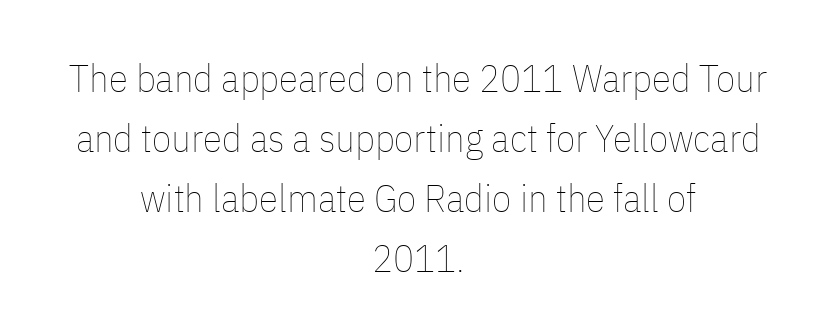
{"italic": "no", "bold": "no", "weight": "thin", "width": "condensed", "stroke_contrast": "low", "x_height": "medium", "monospaced": "no", "underline": "no", "align": "center", "line_spacing": "normal", "line_spacing_ratio": 1.54, "letter_spacing": "normal", "letter_spacing_em": 0.0, "glyph_px": 39}
